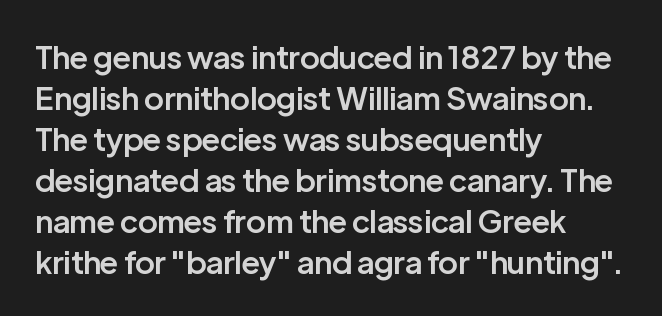
The image shows 31 px semibold sans-serif type, upright; set left-aligned, normal line spacing (1.32x), normal letter spacing, not underlined; low stroke contrast and a medium x-height.
